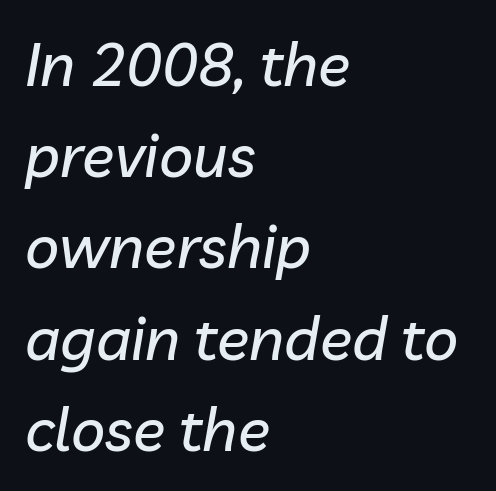
The image shows 60 px text type, italic (leaning right); set left-aligned, normal line spacing (1.52x), normal letter spacing, not underlined; low stroke contrast and a medium x-height.
